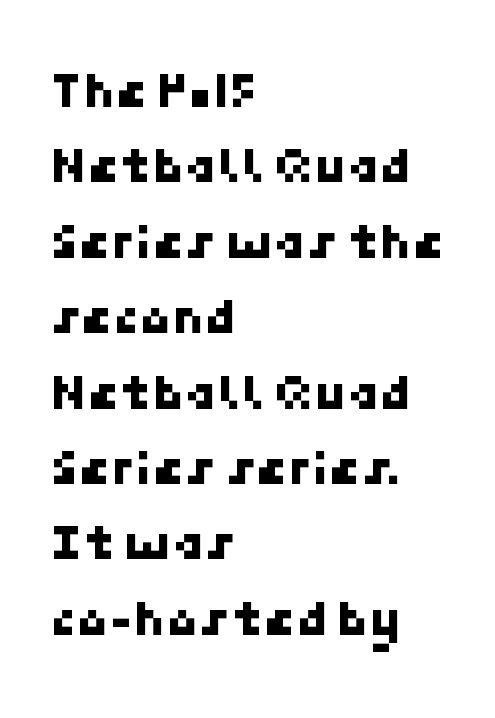
The strip under each line holds only bare page. Students, note that the glyphs here touch the page at normal intervals. In terms of letterform style, serifs are entirely absent. All the whitespace from short lines collects on the right. Successive baselines arrive at the customary interval.
